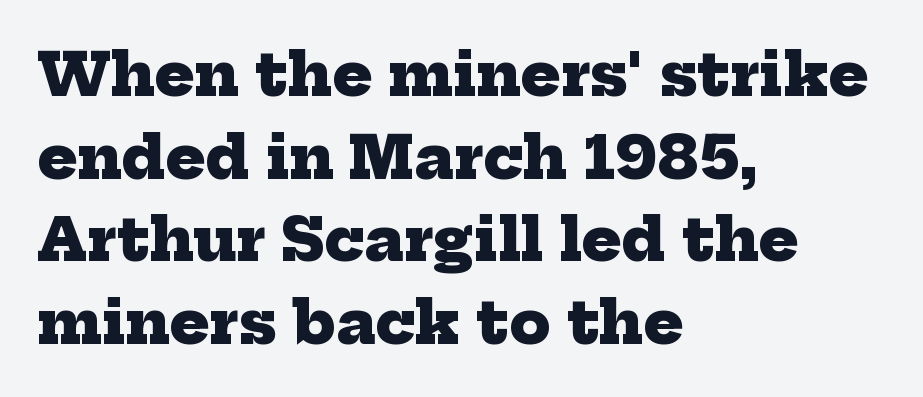
Is the type bold? Yes — the strokes are clearly thick and heavy. These lines sit exactly where default settings would place them. Underline: absent. Varying glyph widths throughout — classic text-font behaviour. This sample is left-justified, so line endings fall wherever the words run out. A typesetter would label this face a serif.
